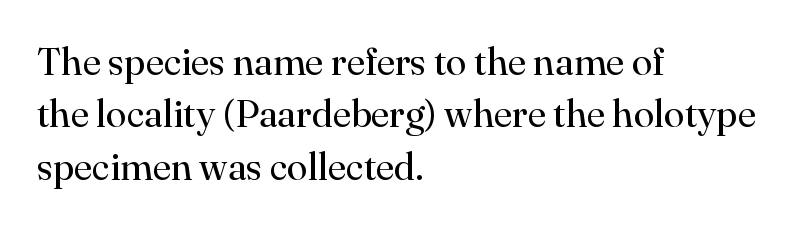
Q: Is the text bold? A: No.
Q: Is the text italic (slanted)? A: No, it is upright.
Q: Is the typeface a serif or a sans-serif typeface? A: Serif.
Q: Is the text underlined? A: No.
Q: How is the paragraph aligned? A: Left-aligned.
Q: Is the spacing between letters normal or unusually wide? A: Normal.
Q: Is the spacing between lines tight, normal or loose? A: Normal.
Q: Width (condensed, normal, or wide)? A: Normal.
Q: Stroke contrast? A: High.
Q: x-height? A: Small.
Q: Monospaced? A: No.
